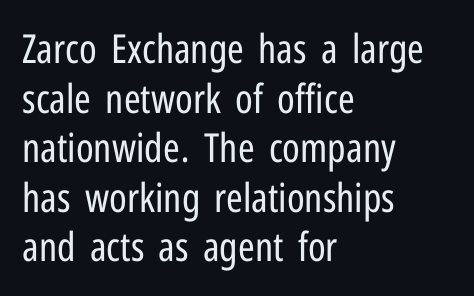
Q: Is the text bold? A: No.
Q: Is the text italic (slanted)? A: No, it is upright.
Q: Is the typeface a serif or a sans-serif typeface? A: Sans-serif.
Q: Is the text underlined? A: No.
Q: How is the paragraph aligned? A: Left-aligned.
Q: Is the spacing between letters normal or unusually wide? A: Normal.
Q: Width (condensed, normal, or wide)? A: Condensed.
Q: Stroke contrast? A: Low.
Q: x-height? A: Medium.
Q: Monospaced? A: No.
